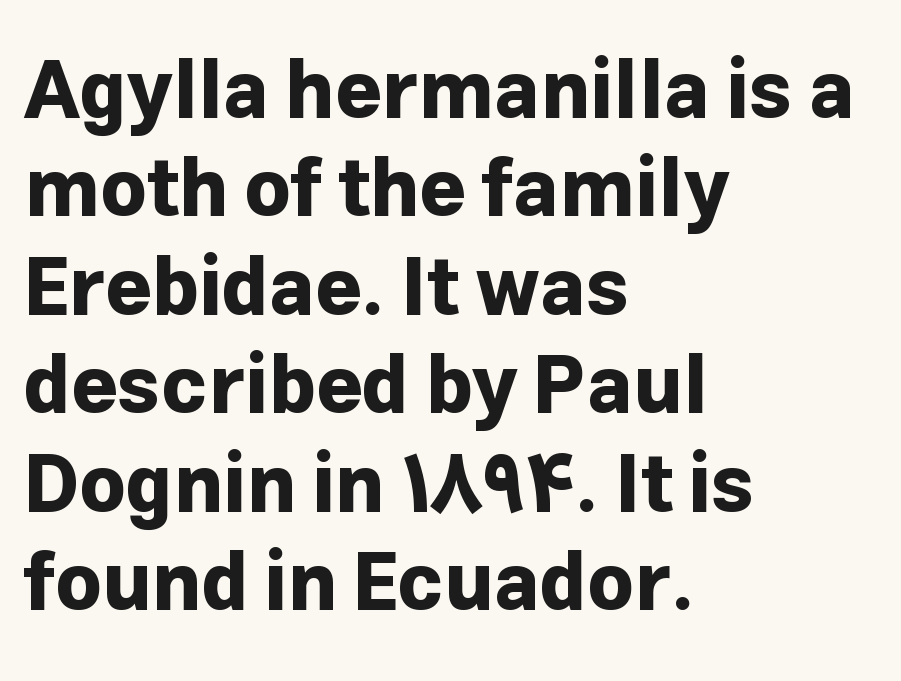
{"serif": "no", "italic": "no", "bold": "yes", "weight": "bold", "width": "normal", "stroke_contrast": "low", "x_height": "medium", "monospaced": "no", "underline": "no", "align": "left", "line_spacing_ratio": 1.23, "letter_spacing": "normal", "letter_spacing_em": 0.0, "glyph_px": 80}
